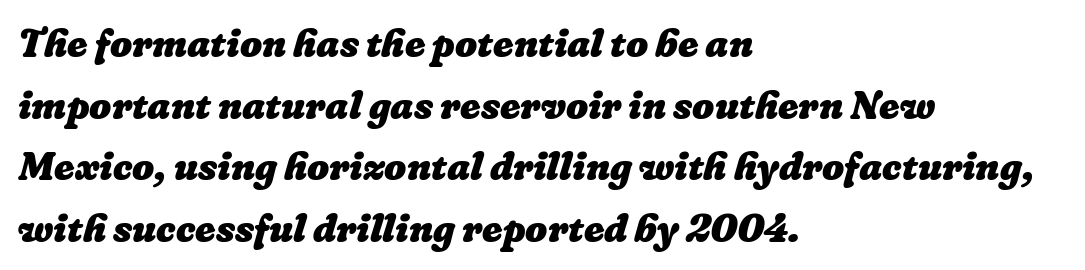
{"bold": "yes", "weight": "heavy", "width": "normal", "stroke_contrast": "low", "x_height": "medium", "monospaced": "no", "underline": "no", "align": "left", "line_spacing": "normal", "line_spacing_ratio": 1.58, "letter_spacing": "normal", "letter_spacing_em": 0.0, "glyph_px": 39}
